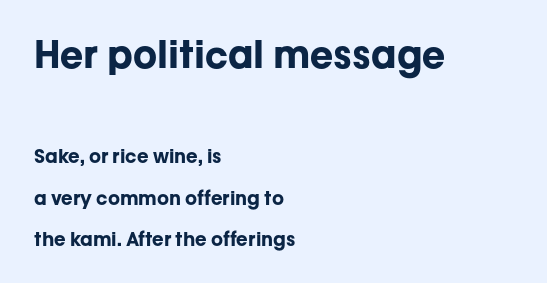
Q: Is the text bold? A: Yes.
Q: Is the text italic (slanted)? A: No, it is upright.
Q: Is the typeface a serif or a sans-serif typeface? A: Sans-serif.
Q: Is the text underlined? A: No.
Q: How is the paragraph aligned? A: Left-aligned.
Q: Is the spacing between letters normal or unusually wide? A: Normal.
Q: Is the spacing between lines tight, normal or loose? A: Loose.
Q: Which block of text is set in a larger size, the first (top) or the second (bottom)? A: The first (top) one.
Q: Width (condensed, normal, or wide)? A: Normal.
Q: Stroke contrast? A: Low.
Q: x-height? A: Medium.
Q: Monospaced? A: No.
